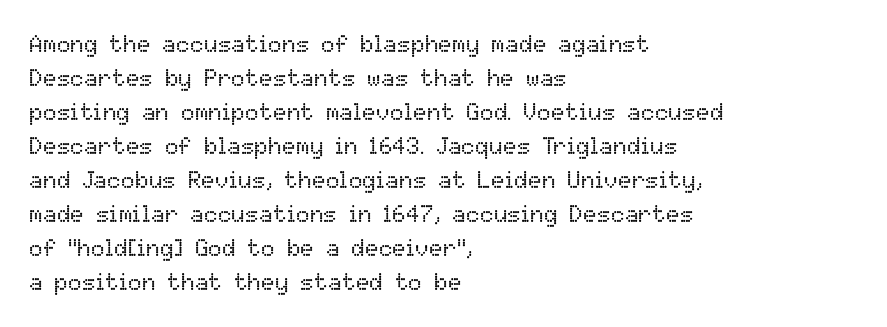
The image shows 23 px text type, upright; set left-aligned, normal line spacing (1.48x), normal letter spacing, not underlined.
